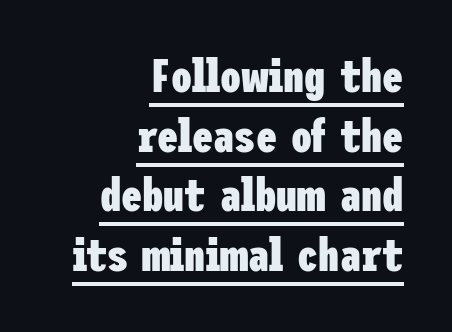
This rendering employs a face without finishing strokes, i.e., a sans-serif. The rendering uses a moderate line-height, typical for paragraphs. A continuous stroke trails under the words, as in a hyperlink. The letters stand straight up with perfectly vertical stems. The strokes are fattened all the way to bold. This sample uses plain, unmodified letter spacing.
